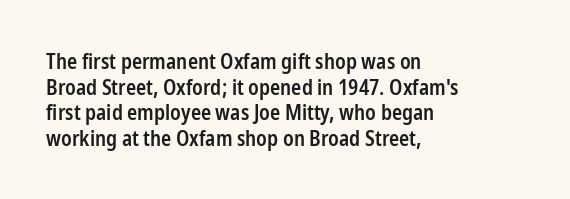
{"italic": "no", "bold": "semi", "underline": "no", "align": "left", "line_spacing_ratio": 1.22, "letter_spacing": "normal", "letter_spacing_em": 0.0, "glyph_px": 21}
